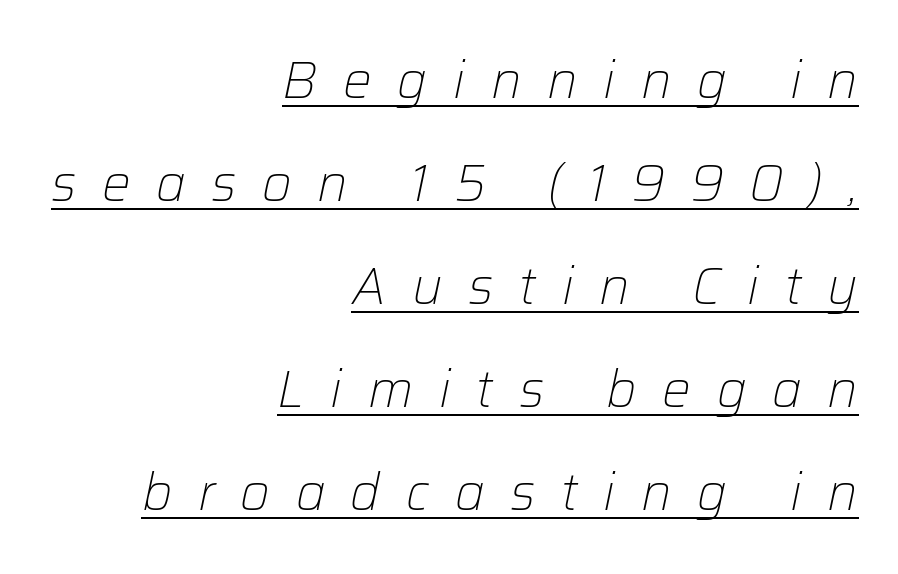
The image shows 51 px light type, italic (leaning right); set right-aligned, loose line spacing (2.02x), unusually wide letter spacing (+0.5 em), underlined; low stroke contrast and a medium x-height.
